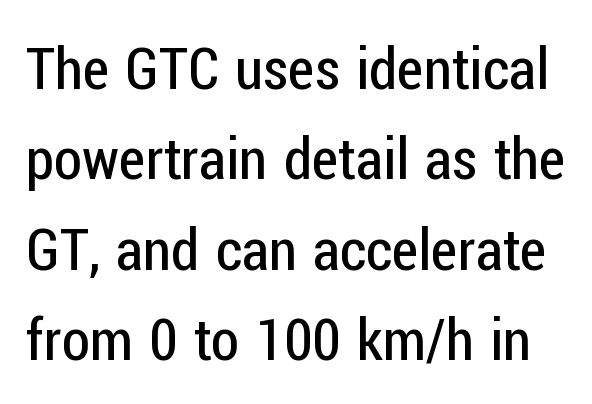
Q: Is the text bold? A: No.
Q: Is the text italic (slanted)? A: No, it is upright.
Q: Is the typeface a serif or a sans-serif typeface? A: Sans-serif.
Q: Is the text underlined? A: No.
Q: Is the spacing between letters normal or unusually wide? A: Normal.
Q: Is the spacing between lines tight, normal or loose? A: Normal.
Q: Width (condensed, normal, or wide)? A: Condensed.
Q: Stroke contrast? A: Low.
Q: x-height? A: Medium.
Q: Monospaced? A: No.
